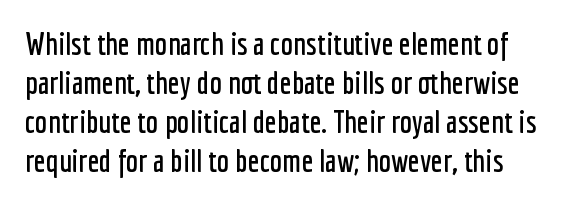
The image shows 31 px condensed sans-serif type, upright; set normal line spacing (1.26x), normal letter spacing, not underlined; low stroke contrast and a medium x-height.
